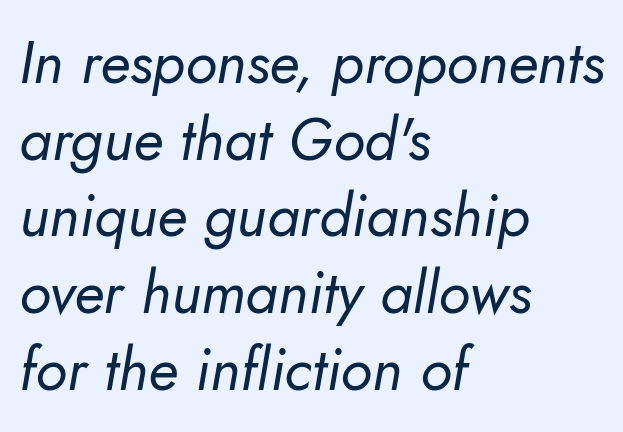
{"italic": "yes", "lean": "right", "slant_degrees": 10, "bold": "no", "weight": "regular", "width": "normal", "stroke_contrast": "low", "x_height": "small", "monospaced": "no", "underline": "no", "align": "left", "line_spacing": "normal", "line_spacing_ratio": 1.3, "letter_spacing": "normal", "letter_spacing_em": 0.0, "glyph_px": 59}
